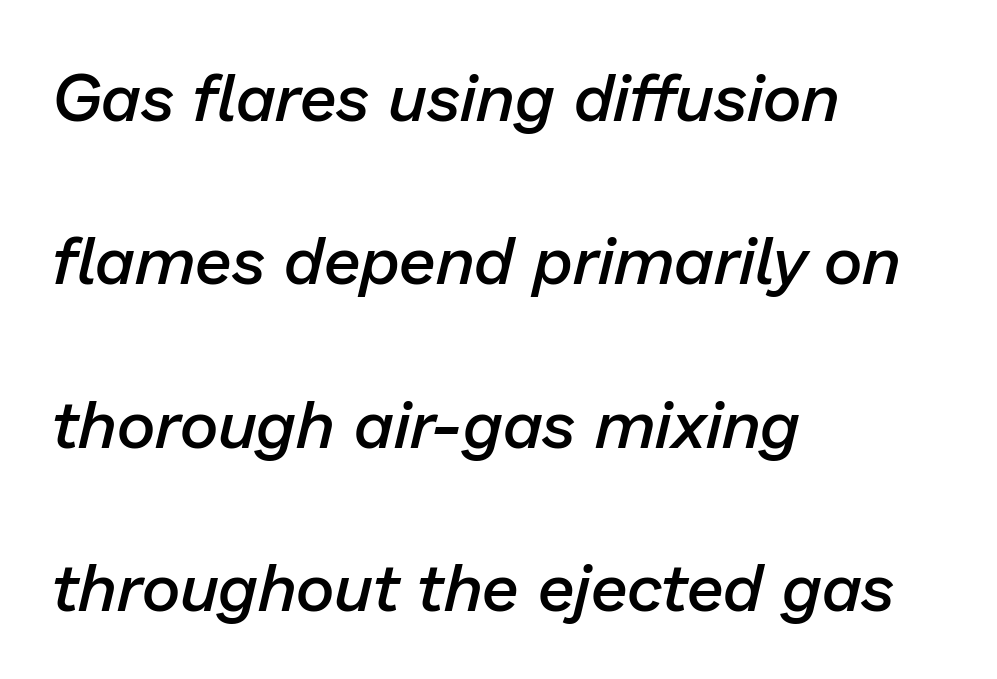
The image shows 67 px semibold type, italic (leaning right); set left-aligned, loose line spacing (2.44x), normal letter spacing, not underlined; low stroke contrast and a medium x-height.
